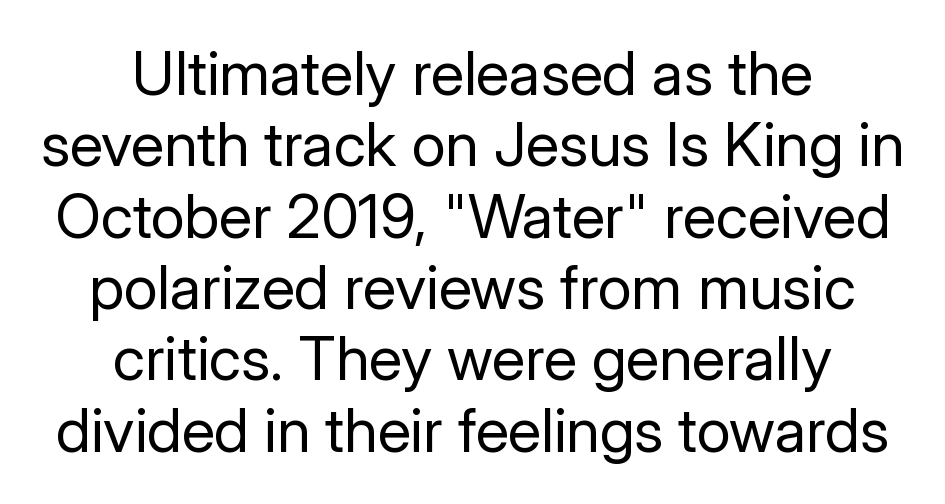
Underlining? Definitely not there. Weight: regular or lighter. Varying glyph widths throughout — classic text-font behaviour. To sum up the face: it is a sans, with no serifs. This is the regular roman posture of the typeface. Spacing between characters is what you'd get straight out of the box.
